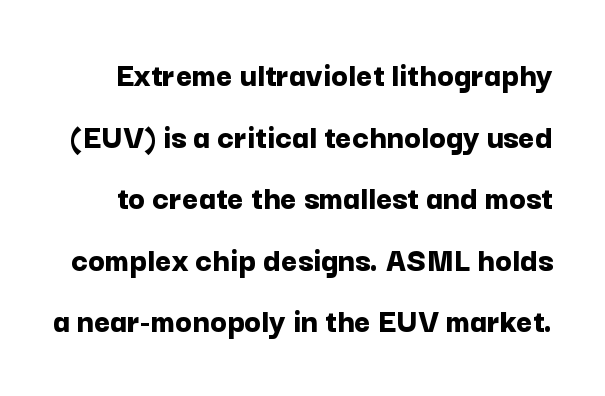
Each letter keeps its own natural width here, so spacing adapts to shape. The baseline area is clear. Notice how the stems are strictly vertical — no italics here. Plenty of ink on the page — the face is bold.
